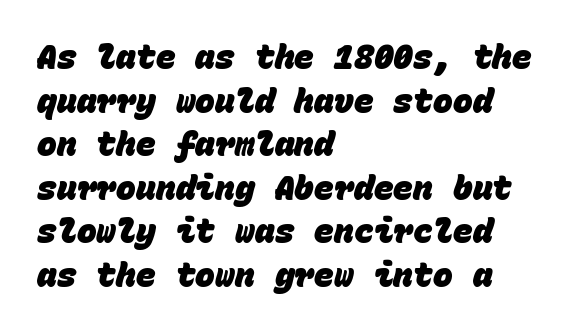
The letters march in equal steps, a hallmark of fixed-pitch type. A typesetter would call this leading conventional body-copy spacing. To sum up the face: it is a sans, with no serifs. Each glyph is drawn with heavy, bold strokes. Teacher's note: observe the even left margin — that is flush-left alignment.
